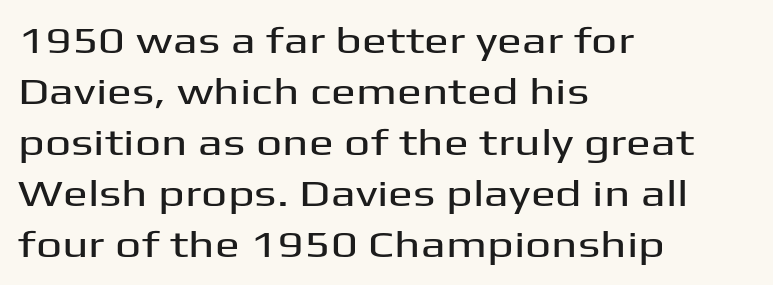
{"serif": "no", "italic": "no", "width": "wide", "stroke_contrast": "medium", "x_height": "medium", "monospaced": "no", "underline": "no", "align": "left", "line_spacing": "normal", "line_spacing_ratio": 1.38, "letter_spacing": "normal", "letter_spacing_em": 0.0, "glyph_px": 37}
